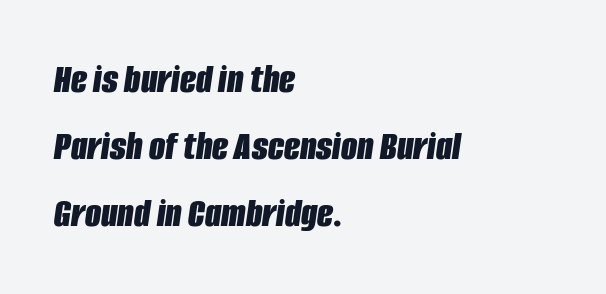
Descender tails drop into unmarked territory. These lines carry a lot of weight — the face is fully bold. Caption: multi-line text, flush left, ragged right. Default kerning and tracking; the words read as compact shapes. The rendering uses natural spacing where letterforms have individual widths. How would I describe the line gaps? Plain and ordinary.
